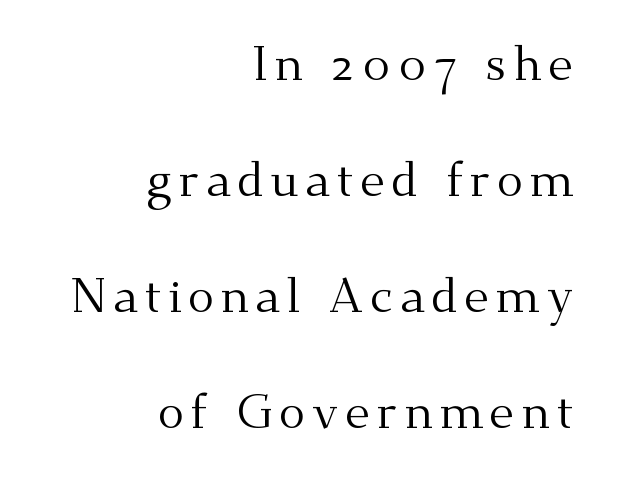
Q: Is the text bold? A: No.
Q: Is the text italic (slanted)? A: No, it is upright.
Q: Is the typeface a serif or a sans-serif typeface? A: Serif.
Q: Is the text underlined? A: No.
Q: How is the paragraph aligned? A: Right-aligned.
Q: Is the spacing between lines tight, normal or loose? A: Loose.
Q: Width (condensed, normal, or wide)? A: Normal.
Q: Stroke contrast? A: Medium.
Q: x-height? A: Small.
Q: Monospaced? A: No.
